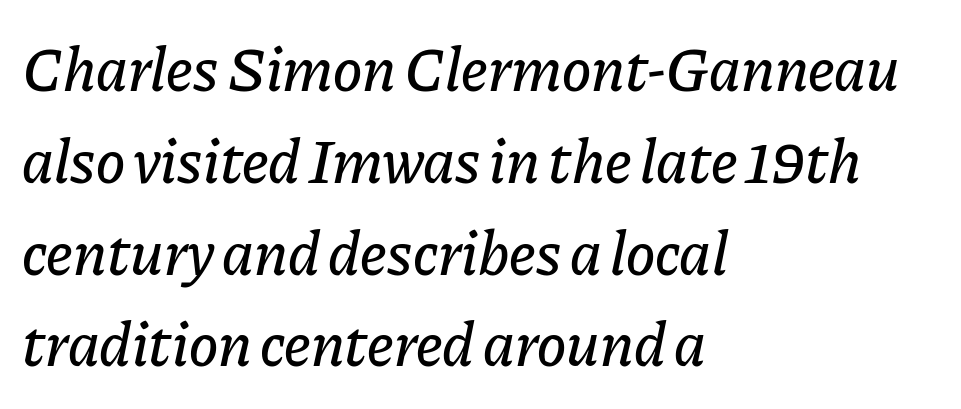
The lettering tilts uniformly, giving the passage an italic look. This rendering leaves character spacing at its baseline value. Descenders hang freely into open space. Which margin do the lines hug? The left one — the right edge is uneven. A typesetter would call this proportional, since set widths differ per character.
